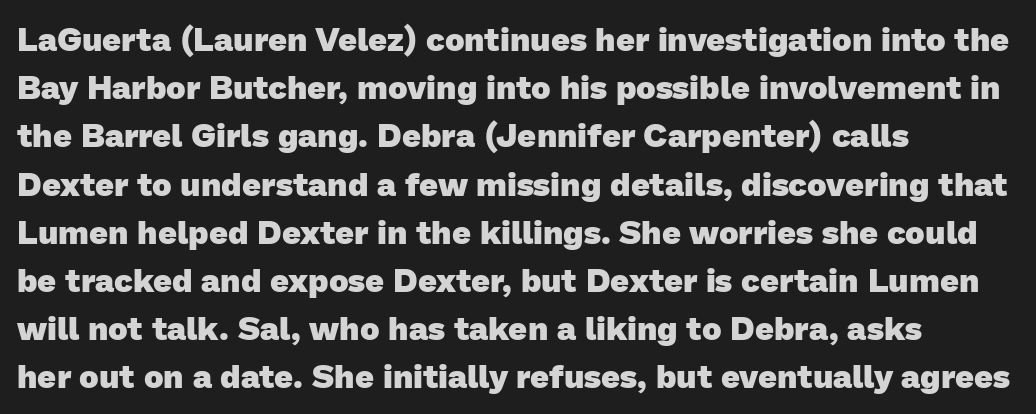
Tracking value appears to be zero — textbook default spacing. Anything drawn beneath the words? Only blank space. One glance says typical: line gaps are just what's usual. The typeface chosen for these lines omits serifs. This rendering uses left alignment, leaving the right contour irregular. A typesetter would call this proportional, since set widths differ per character.
